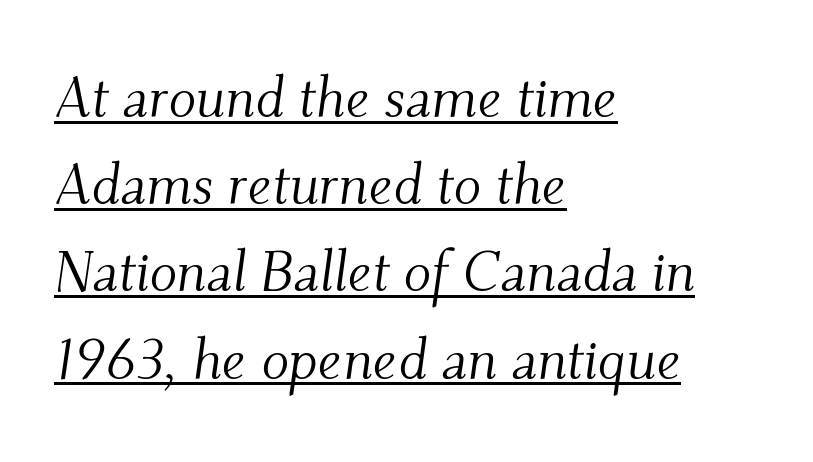
{"serif": "yes", "italic": "yes", "lean": "right", "slant_degrees": 9, "bold": "no", "weight": "light", "width": "normal", "stroke_contrast": "medium", "x_height": "small", "monospaced": "no", "underline": "yes", "align": "left", "line_spacing": "normal", "line_spacing_ratio": 1.53, "letter_spacing": "normal", "letter_spacing_em": 0.0, "glyph_px": 57}
